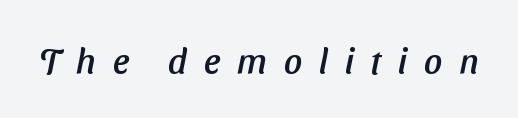
Nope, no serifs anywhere on these letters. Is this a fixed-width face? No — the glyphs have proportional, varying widths. The passage shown has open, widely tracked lettering throughout. Check under the words: just untouched page.
